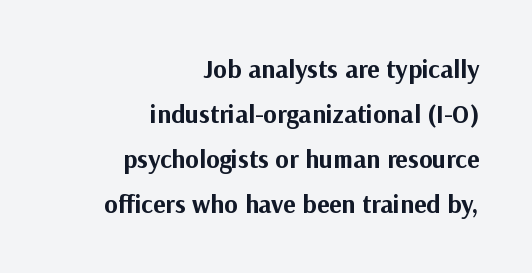
Do the letters lean? They stand straight. Glyph-to-glyph distance matches everyday printed text. Where is the straight margin? On the right. Summary of weight: heavy, a full bold. Underline: absent.
